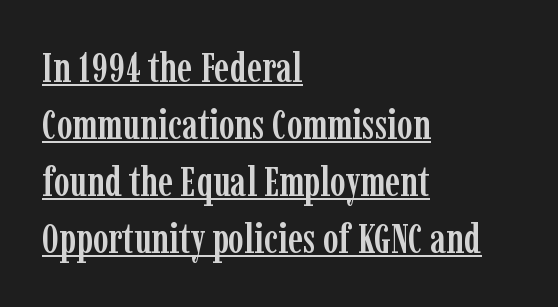
Q: Is the text italic (slanted)? A: No, it is upright.
Q: Is the typeface a serif or a sans-serif typeface? A: Serif.
Q: Is the text underlined? A: Yes.
Q: How is the paragraph aligned? A: Left-aligned.
Q: Is the spacing between letters normal or unusually wide? A: Normal.
Q: Is the spacing between lines tight, normal or loose? A: Normal.
Q: Width (condensed, normal, or wide)? A: Condensed.
Q: Stroke contrast? A: Low.
Q: x-height? A: Medium.
Q: Monospaced? A: No.
